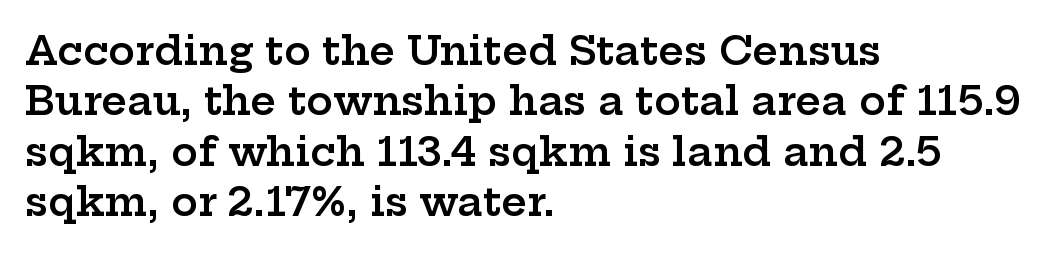
{"serif": "yes", "italic": "no", "bold": "semi", "weight": "semibold", "width": "wide", "stroke_contrast": "low", "x_height": "medium", "monospaced": "no", "underline": "no", "align": "left", "line_spacing": "normal", "line_spacing_ratio": 1.26, "letter_spacing": "normal", "letter_spacing_em": 0.0, "glyph_px": 40}
